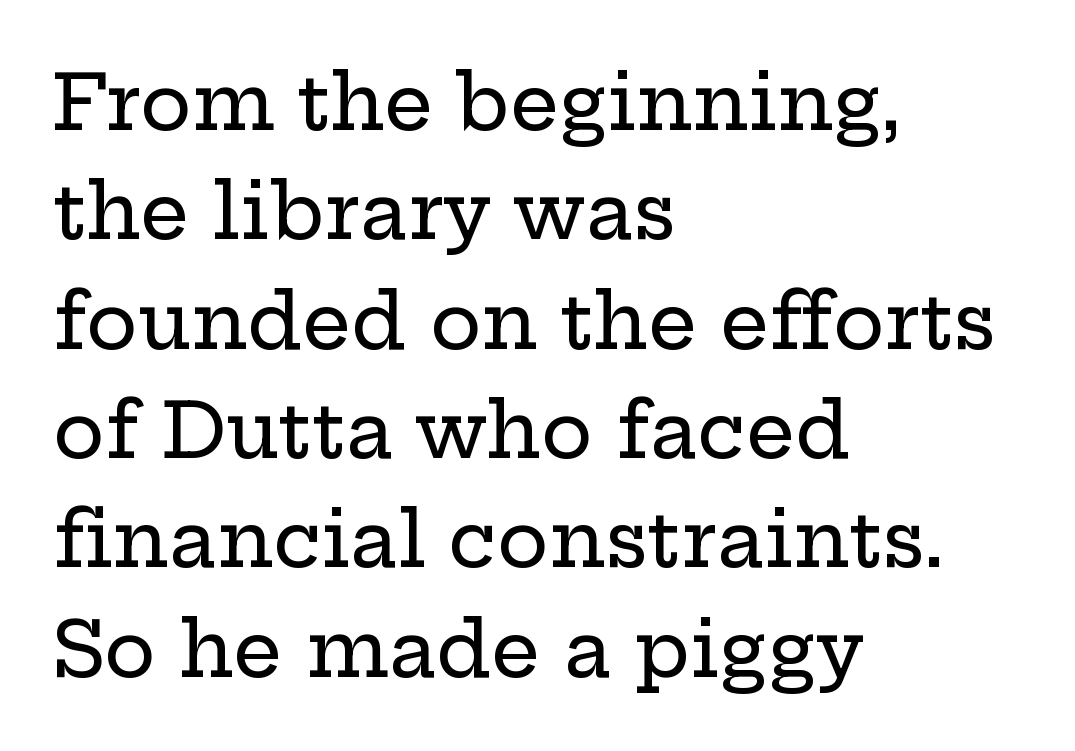
Q: Is the text italic (slanted)? A: No, it is upright.
Q: Is the typeface a serif or a sans-serif typeface? A: Serif.
Q: Is the text underlined? A: No.
Q: How is the paragraph aligned? A: Left-aligned.
Q: Is the spacing between letters normal or unusually wide? A: Normal.
Q: Is the spacing between lines tight, normal or loose? A: Normal.
Q: Width (condensed, normal, or wide)? A: Wide.
Q: Stroke contrast? A: Low.
Q: x-height? A: Medium.
Q: Monospaced? A: No.
